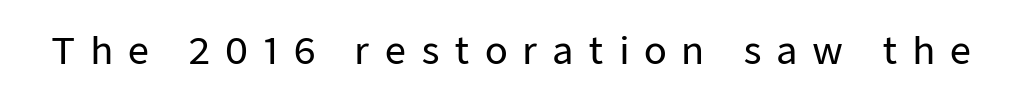
Words appear elongated and porous because spacing is wide. These lines are rendered in a variable-pitch font. The typography opts for an upright posture over an oblique one. Plain, unruled lines of type. The glyphs in this specimen are sans serif.
